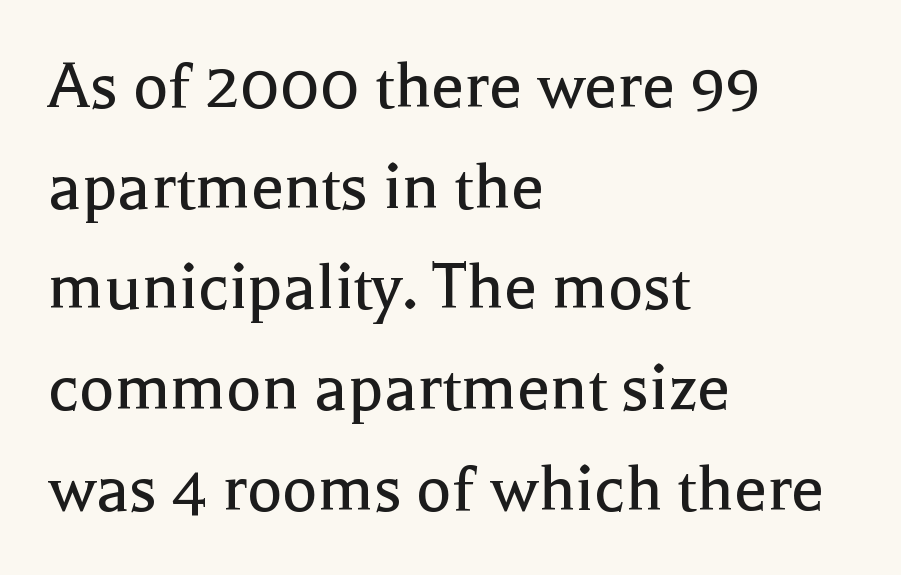
Q: Is the text bold? A: No.
Q: Is the text italic (slanted)? A: No, it is upright.
Q: Is the typeface a serif or a sans-serif typeface? A: Serif.
Q: Is the text underlined? A: No.
Q: How is the paragraph aligned? A: Left-aligned.
Q: Is the spacing between letters normal or unusually wide? A: Normal.
Q: Is the spacing between lines tight, normal or loose? A: Normal.
Q: Width (condensed, normal, or wide)? A: Normal.
Q: x-height? A: Medium.
Q: Monospaced? A: No.
